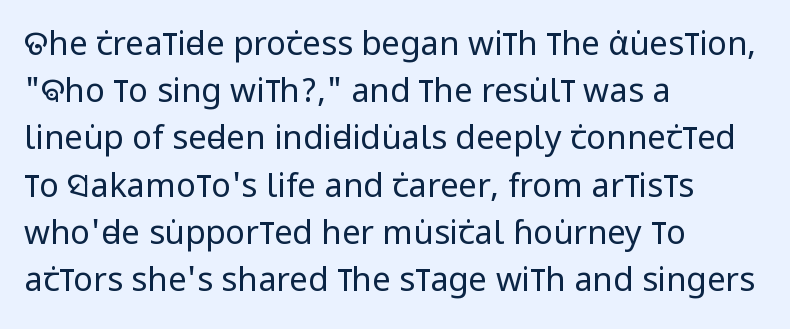
{"serif": "no", "italic": "no", "bold": "no", "weight": "regular", "width": "condensed", "stroke_contrast": "low", "x_height": "large", "monospaced": "no", "underline": "no", "align": "left", "line_spacing": "normal", "line_spacing_ratio": 1.43, "letter_spacing": "normal", "letter_spacing_em": 0.0, "glyph_px": 33}
